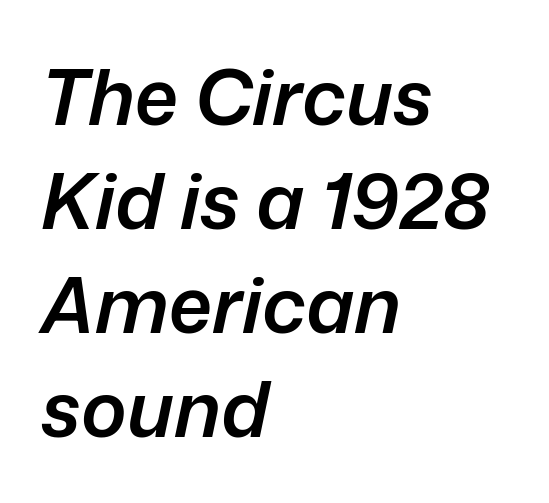
Q: Is the text bold? A: Semi-bold.
Q: Is the text italic (slanted)? A: Yes, it leans right by about 12 degrees.
Q: Is the text underlined? A: No.
Q: How is the paragraph aligned? A: Left-aligned.
Q: Is the spacing between letters normal or unusually wide? A: Normal.
Q: Is the spacing between lines tight, normal or loose? A: Normal.
Q: Width (condensed, normal, or wide)? A: Normal.
Q: Stroke contrast? A: Low.
Q: x-height? A: Medium.
Q: Monospaced? A: No.
